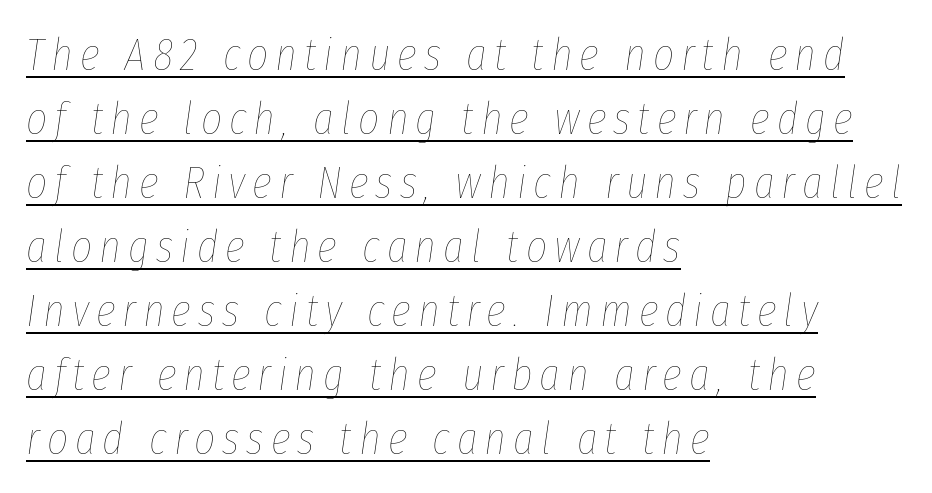
Q: Is the text bold? A: No.
Q: Is the text italic (slanted)? A: Yes, it leans right by about 8 degrees.
Q: Is the text underlined? A: Yes.
Q: How is the paragraph aligned? A: Left-aligned.
Q: Is the spacing between lines tight, normal or loose? A: Normal.
Q: Width (condensed, normal, or wide)? A: Condensed.
Q: Stroke contrast? A: Low.
Q: x-height? A: Medium.
Q: Monospaced? A: No.
